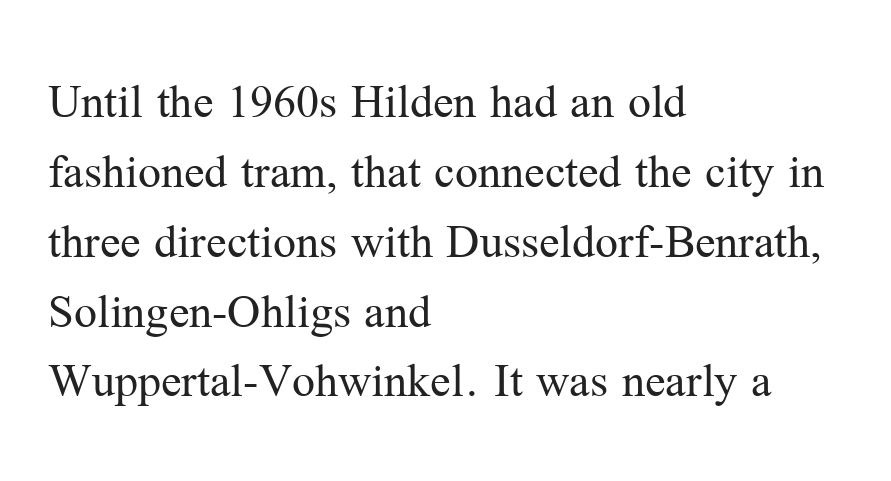
The image shows 51 px regular-weight serif type, upright; set left-aligned, normal line spacing (1.37x), normal letter spacing, not underlined; medium stroke contrast and a medium x-height.
